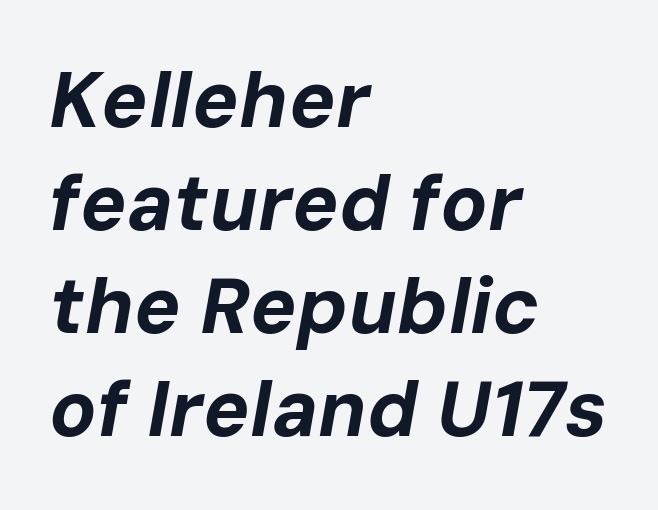
The rendering uses a bold face; every stroke is thick and dark. Character widths vary here, with narrow letters taking less room than wide ones. Every row of glyphs begins at an identical x-position on the left. The font's italic variant was chosen for this text. The letterforms sit shoulder to shoulder at normal distance.
